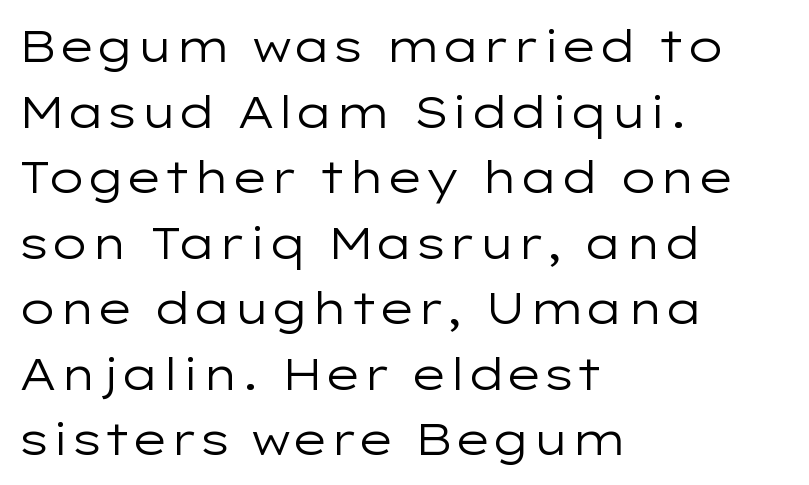
Spacing verdict: proportional, widths tailored to each character. Stroke mass is kept to a normal reading level or below. Honestly, the letter spacing is just normal — you wouldn't notice it. A sans-serif font was chosen for this passage. Notice how the stems are strictly vertical — no italics here. These lines are set flush left with a ragged right edge.
